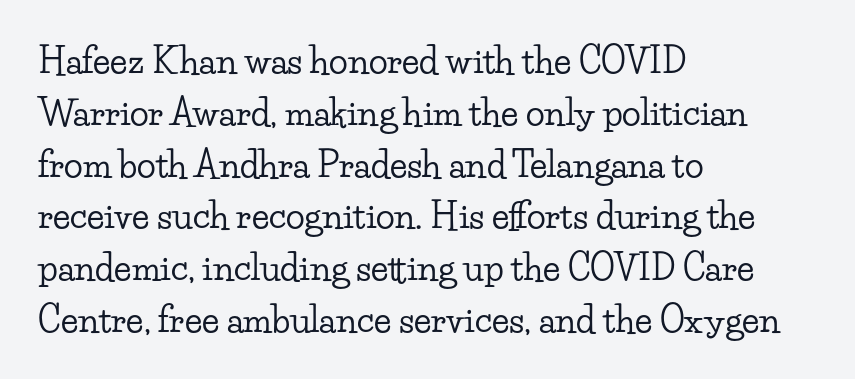
Whoever set this chose a conventional vertical rhythm. The passage shown is not underscored anywhere. Nothing unusual about the tracking: characters are spaced as the font intends. The rendering uses natural spacing where letterforms have individual widths. Yep, those are serifs on the letters.
